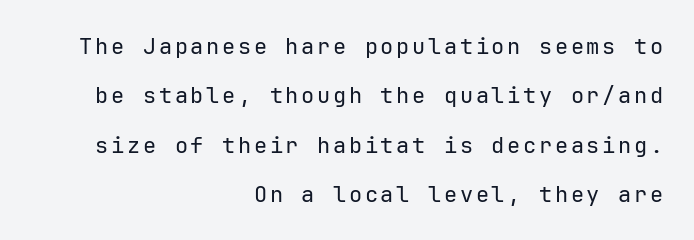
{"italic": "no", "bold": "no", "underline": "no", "align": "right", "line_spacing": "loose", "line_spacing_ratio": 2.24, "glyph_px": 22}
